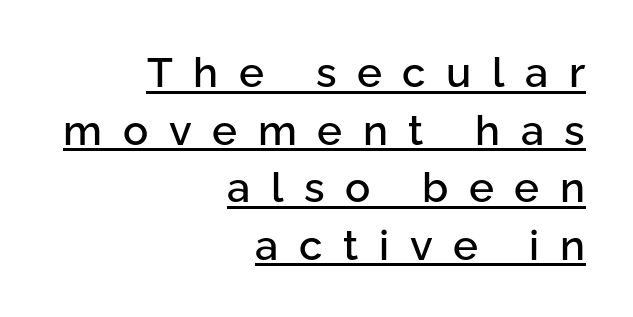
The image shows 42 px sans-serif type, upright; set right-aligned, normal line spacing (1.37x), unusually wide letter spacing (+0.49 em), underlined; low stroke contrast and a medium x-height.
